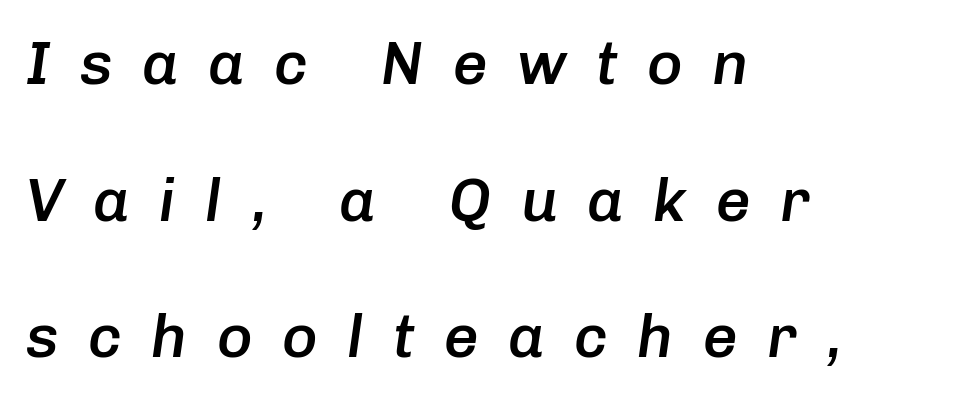
Underline: absent. Notice how the passage keeps a crisp vertical edge on the left only. Weight check: semibold — heavier than regular, not quite bold. Style check: oblique. These lines stand farther apart than default settings would place them.
